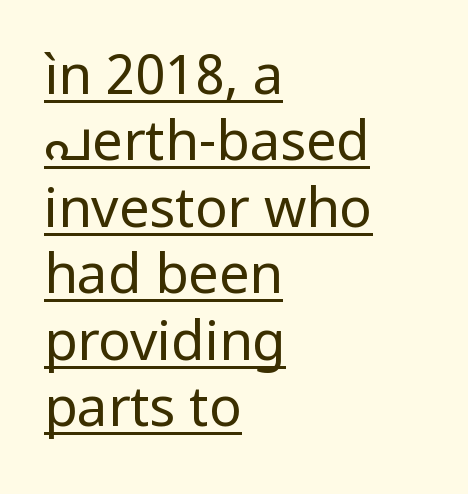
Q: Is the text bold? A: No.
Q: Is the text italic (slanted)? A: No, it is upright.
Q: Is the typeface a serif or a sans-serif typeface? A: Sans-serif.
Q: Is the text underlined? A: Yes.
Q: How is the paragraph aligned? A: Left-aligned.
Q: Is the spacing between letters normal or unusually wide? A: Normal.
Q: Width (condensed, normal, or wide)? A: Normal.
Q: Stroke contrast? A: Low.
Q: x-height? A: Medium.
Q: Monospaced? A: No.
